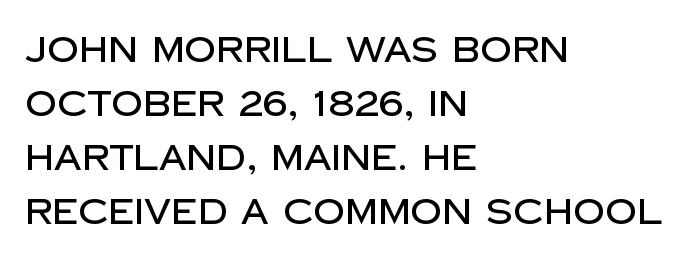
{"serif": "no", "italic": "no", "width": "normal", "stroke_contrast": "low", "x_height": "large", "monospaced": "no", "underline": "no", "align": "left", "line_spacing": "normal", "line_spacing_ratio": 1.54, "letter_spacing": "normal", "letter_spacing_em": 0.0, "glyph_px": 35}
